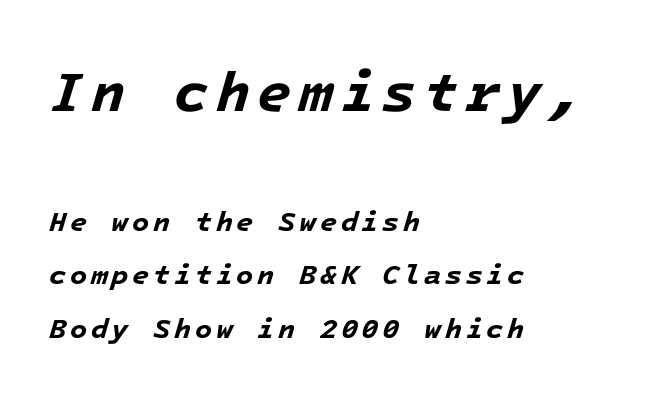
This is oblique type, the kind used for emphasis or titles. Heft: maximum for text — a bold. Short and long lines alike share a common starting point at left. The face used here is monospaced, like something from a code editor.
